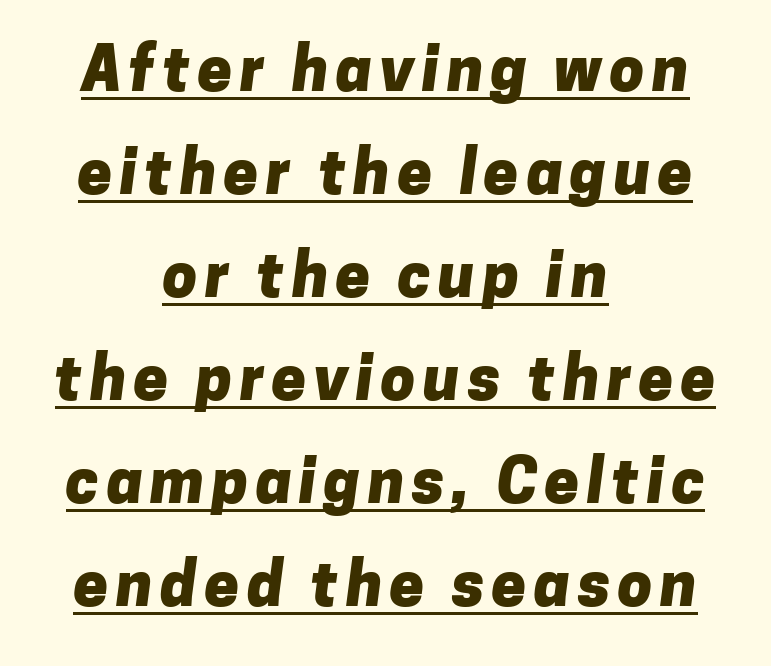
This rendering uses center alignment, leaving both contours irregular but symmetric. The specimen includes a rule beneath the text block's lines. Spacing verdict: proportional, widths tailored to each character. Check where the strokes stop: nothing finishes them off — pure sans. Baseline-to-baseline distance is the conventional proportion of letter height. These words are printed bold, with thick strokes throughout.
